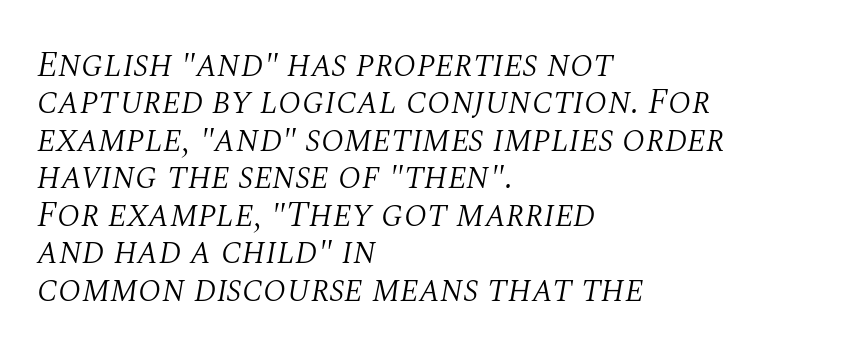
Q: Is the text bold? A: No.
Q: Is the text italic (slanted)? A: Yes, it leans right by about 10 degrees.
Q: Is the typeface a serif or a sans-serif typeface? A: Serif.
Q: Is the text underlined? A: No.
Q: How is the paragraph aligned? A: Left-aligned.
Q: Is the spacing between letters normal or unusually wide? A: Normal.
Q: Is the spacing between lines tight, normal or loose? A: Tight.
Q: Width (condensed, normal, or wide)? A: Normal.
Q: Stroke contrast? A: Medium.
Q: x-height? A: Large.
Q: Monospaced? A: No.
